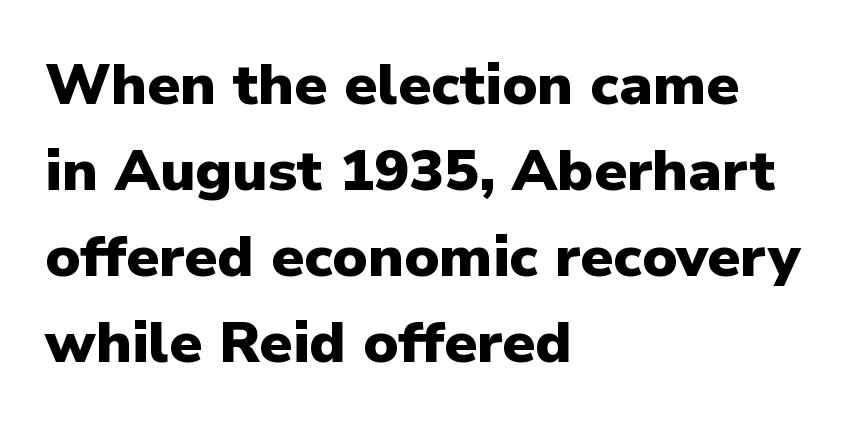
{"serif": "no", "italic": "no", "bold": "yes", "weight": "heavy", "width": "normal", "stroke_contrast": "low", "x_height": "medium", "monospaced": "no", "underline": "no", "align": "left", "line_spacing": "normal", "line_spacing_ratio": 1.48, "letter_spacing": "normal", "letter_spacing_em": 0.0, "glyph_px": 58}
